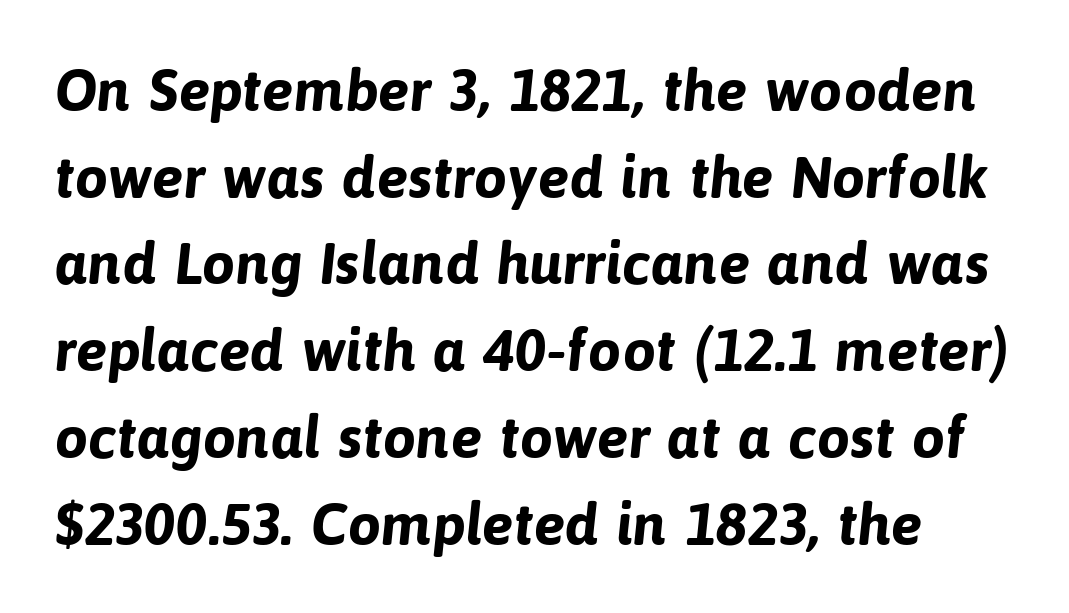
The image shows 59 px bold sans-serif type; set normal line spacing (1.47x), normal letter spacing, not underlined; low stroke contrast and a medium x-height.
